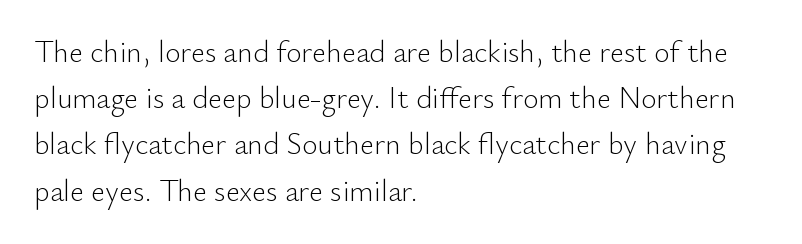
Q: Is the text bold? A: No.
Q: Is the text italic (slanted)? A: No, it is upright.
Q: Is the typeface a serif or a sans-serif typeface? A: Sans-serif.
Q: Is the text underlined? A: No.
Q: How is the paragraph aligned? A: Left-aligned.
Q: Is the spacing between letters normal or unusually wide? A: Normal.
Q: Is the spacing between lines tight, normal or loose? A: Normal.
Q: Width (condensed, normal, or wide)? A: Normal.
Q: Stroke contrast? A: Low.
Q: x-height? A: Small.
Q: Monospaced? A: No.
